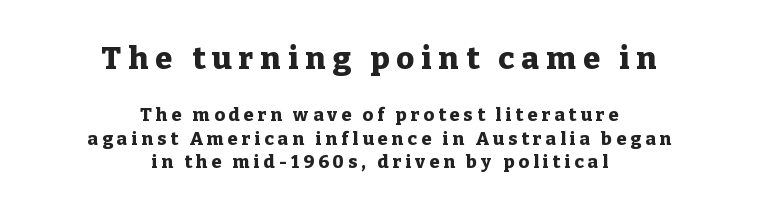
Q: Is the text bold? A: Yes.
Q: Is the text italic (slanted)? A: No, it is upright.
Q: Is the typeface a serif or a sans-serif typeface? A: Serif.
Q: Is the text underlined? A: No.
Q: How is the paragraph aligned? A: Centered.
Q: Is the spacing between letters normal or unusually wide? A: Unusually wide.
Q: Is the spacing between lines tight, normal or loose? A: Normal.
Q: Which block of text is set in a larger size, the first (top) or the second (bottom)? A: The first (top) one.
Q: Width (condensed, normal, or wide)? A: Normal.
Q: Stroke contrast? A: Low.
Q: x-height? A: Medium.
Q: Monospaced? A: No.
